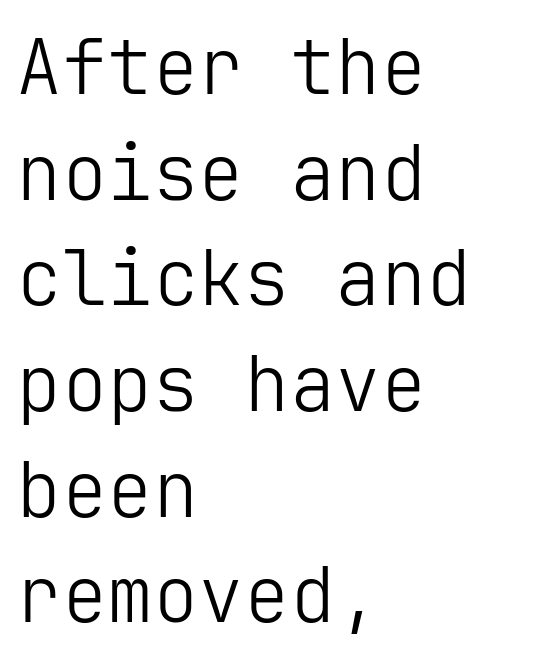
The image shows 76 px light sans-serif type, upright; set left-aligned, normal line spacing (1.39x), normal letter spacing, not underlined; low stroke contrast and a medium x-height.
